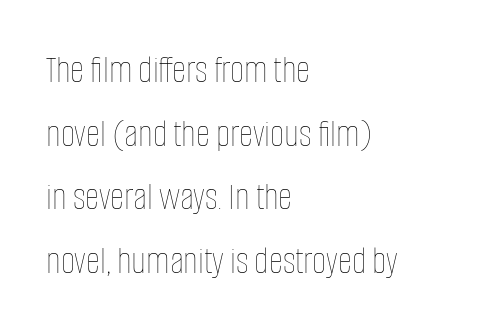
The image shows 39 px thin, condensed type, upright; set left-aligned, normal line spacing (1.63x), normal letter spacing, not underlined; low stroke contrast and a large x-height.
